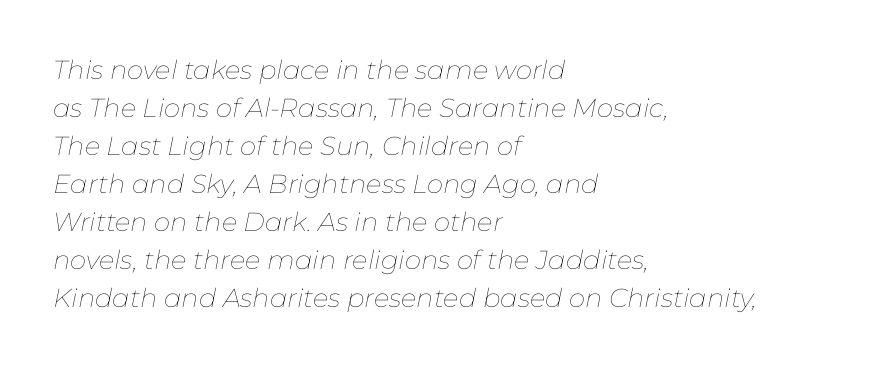
The image shows 26 px text type, italic (leaning right); set left-aligned, normal line spacing (1.46x), normal letter spacing, not underlined.
